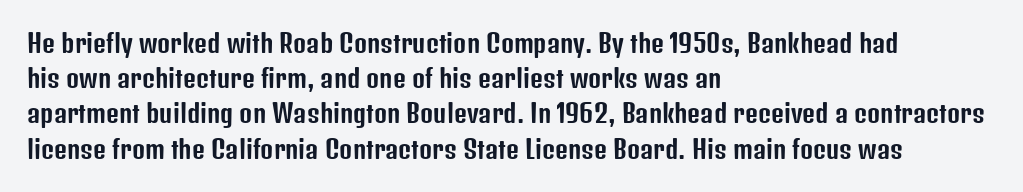
{"italic": "no", "underline": "no", "align": "left", "line_spacing": "normal", "line_spacing_ratio": 1.41, "letter_spacing": "normal", "letter_spacing_em": 0.0, "glyph_px": 25}
